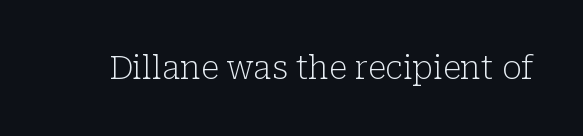
{"serif": "yes", "italic": "no", "bold": "no", "weight": "light", "width": "normal", "stroke_contrast": "low", "x_height": "medium", "monospaced": "no", "underline": "no", "letter_spacing": "normal", "letter_spacing_em": 0.0, "glyph_px": 32}
